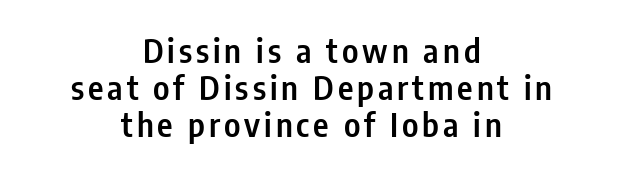
{"serif": "no", "italic": "no", "bold": "semi", "weight": "semibold", "width": "condensed", "stroke_contrast": "low", "x_height": "medium", "monospaced": "no", "underline": "no", "align": "center", "line_spacing": "tight", "line_spacing_ratio": 1.12, "glyph_px": 33}
